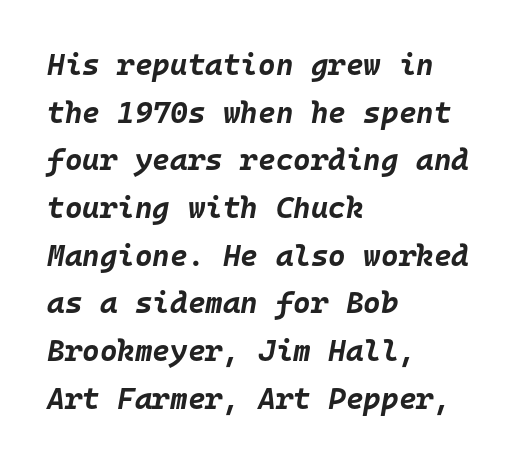
{"italic": "yes", "lean": "right", "slant_degrees": 10, "bold": "yes", "weight": "bold", "width": "normal", "stroke_contrast": "low", "x_height": "large", "monospaced": "yes", "underline": "no", "align": "left", "line_spacing": "normal", "line_spacing_ratio": 1.59, "letter_spacing": "normal", "letter_spacing_em": 0.0, "glyph_px": 30}
